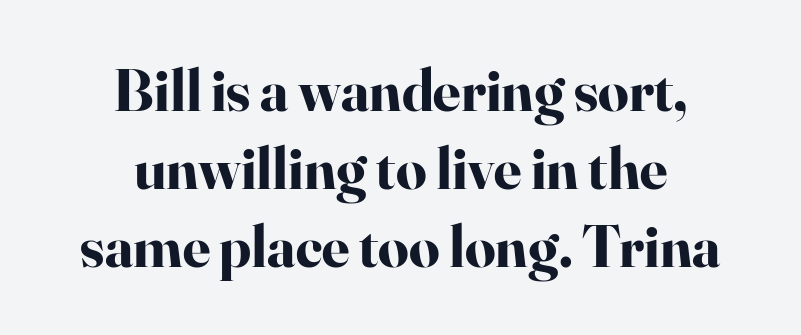
Q: Is the text bold? A: Yes.
Q: Is the text italic (slanted)? A: No, it is upright.
Q: Is the typeface a serif or a sans-serif typeface? A: Serif.
Q: Is the text underlined? A: No.
Q: How is the paragraph aligned? A: Centered.
Q: Is the spacing between letters normal or unusually wide? A: Normal.
Q: Is the spacing between lines tight, normal or loose? A: Normal.
Q: Width (condensed, normal, or wide)? A: Normal.
Q: Stroke contrast? A: High.
Q: x-height? A: Small.
Q: Monospaced? A: No.
